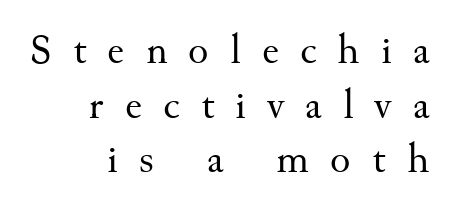
The image shows 42 px regular-weight serif type, upright; set right-aligned, normal line spacing (1.3x), unusually wide letter spacing (+0.5 em), not underlined; medium stroke contrast and a small x-height.
